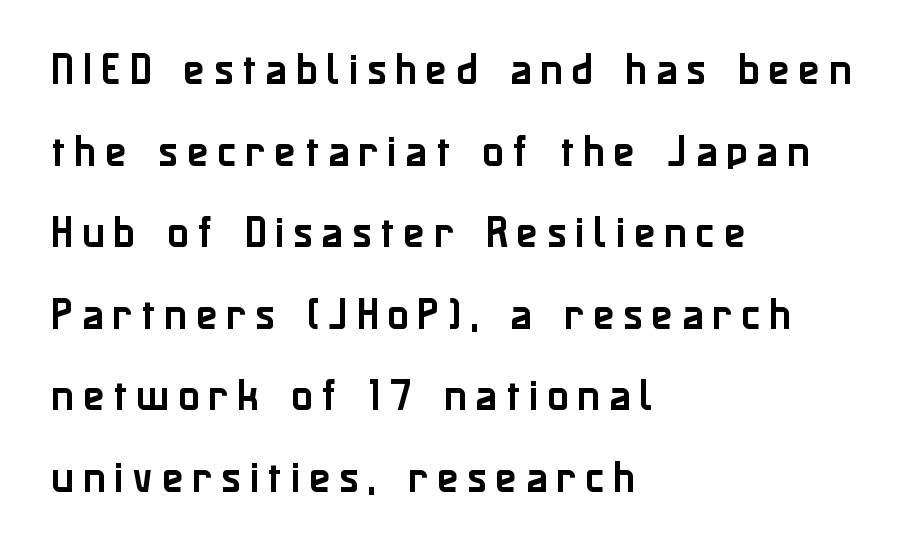
I'd call this a sans setting — the letters go barefoot. A roman cut, with each character standing at attention. Successive baselines arrive slowly, with a big drop between each. The letters advance in unequal steps, a hallmark of proportional type. The tracking reads as deliberately expanded to a designer's eye. A bare baseline throughout the passage.
